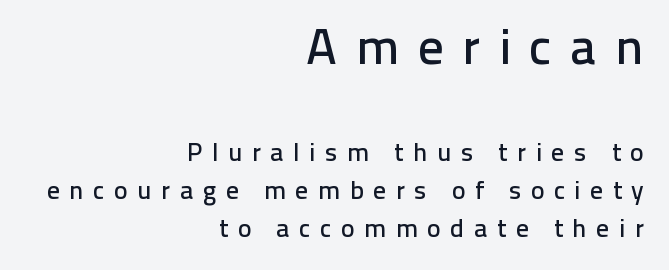
The words here are not underlined. Font category for this specimen: sans-serif. The rendering uses natural spacing where letterforms have individual widths. Each word looks stretched out because of the extra space between its letters. This is the regular roman posture of the typeface. The ragged edge is on the left, which tells us the setting is flush right.
